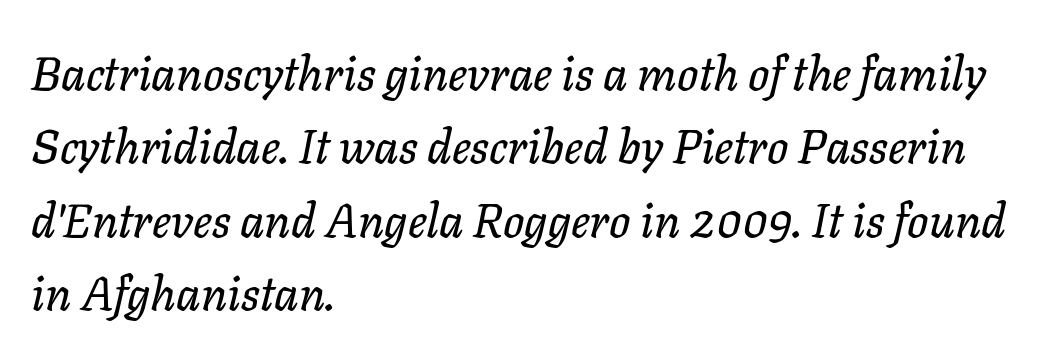
Q: Is the text italic (slanted)? A: Yes, it leans right by about 11 degrees.
Q: Is the text underlined? A: No.
Q: How is the paragraph aligned? A: Left-aligned.
Q: Is the spacing between letters normal or unusually wide? A: Normal.
Q: Is the spacing between lines tight, normal or loose? A: Normal.
Q: Width (condensed, normal, or wide)? A: Normal.
Q: Stroke contrast? A: Low.
Q: x-height? A: Medium.
Q: Monospaced? A: No.
